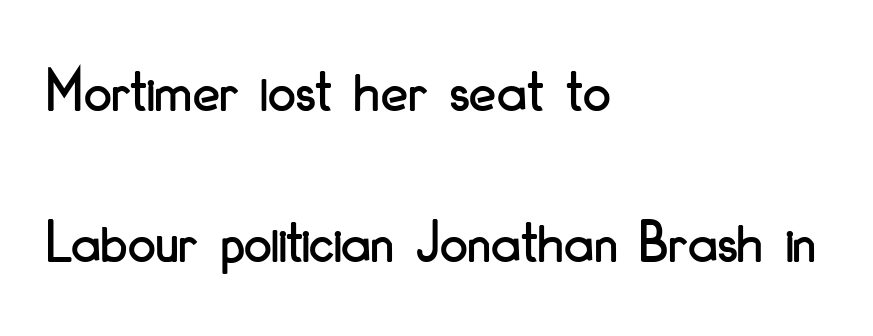
Short note: letters normally spaced. The face used here is proportionally spaced, like ordinary book or web type. Left-aligned paragraph, ragged on the right. Regarding serifs, this sample does without them. The type sits square on the baseline with zero lean.
